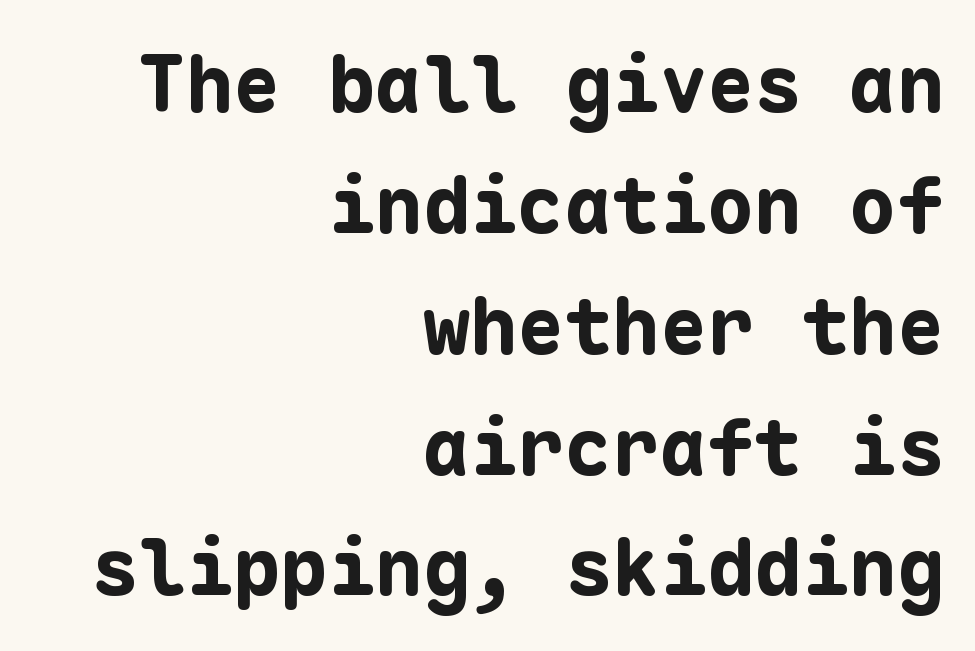
Q: Is the text bold? A: Yes.
Q: Is the text italic (slanted)? A: No, it is upright.
Q: Is the typeface a serif or a sans-serif typeface? A: Sans-serif.
Q: Is the text underlined? A: No.
Q: How is the paragraph aligned? A: Right-aligned.
Q: Is the spacing between letters normal or unusually wide? A: Normal.
Q: Is the spacing between lines tight, normal or loose? A: Normal.
Q: Width (condensed, normal, or wide)? A: Normal.
Q: Stroke contrast? A: Low.
Q: x-height? A: Medium.
Q: Monospaced? A: Yes.
